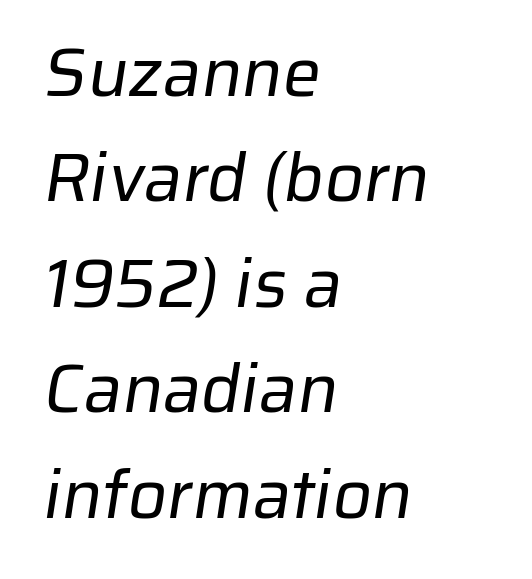
{"serif": "no", "bold": "no", "weight": "regular", "width": "normal", "stroke_contrast": "low", "x_height": "medium", "monospaced": "no", "underline": "no", "align": "left", "line_spacing": "normal", "line_spacing_ratio": 1.55, "letter_spacing": "normal", "letter_spacing_em": 0.0, "glyph_px": 68}
